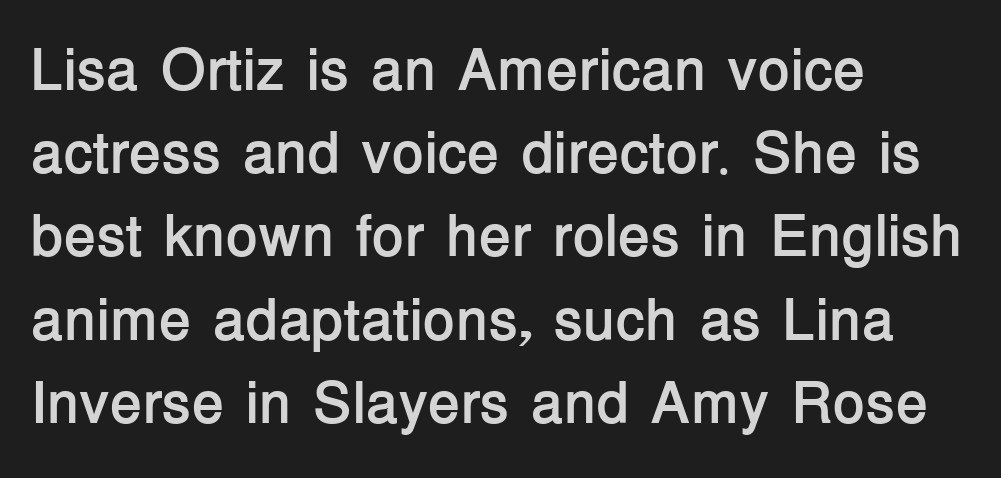
The image shows 59 px semibold sans-serif type, upright; set left-aligned, normal line spacing (1.41x), normal letter spacing, not underlined; low stroke contrast and a medium x-height.
